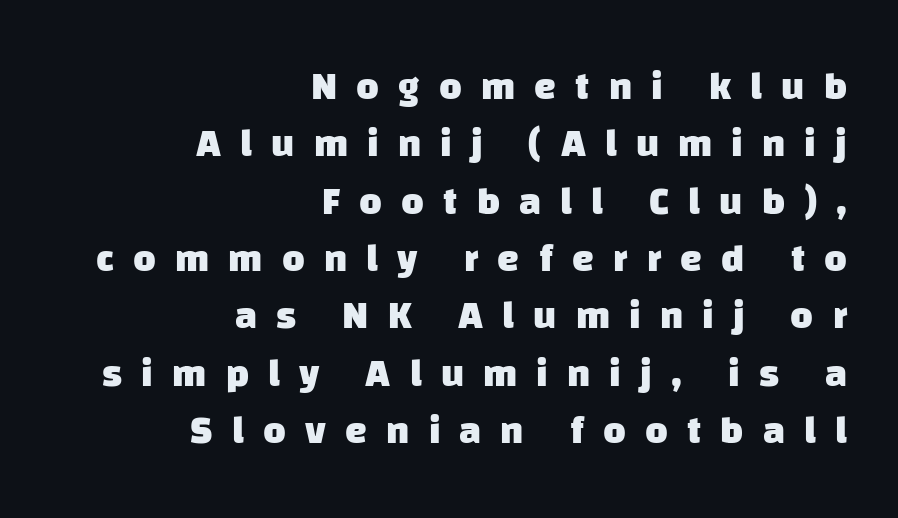
{"serif": "no", "bold": "yes", "weight": "heavy", "width": "normal", "stroke_contrast": "low", "x_height": "large", "monospaced": "no", "underline": "no", "align": "right", "line_spacing": "normal", "line_spacing_ratio": 1.47, "letter_spacing": "wide", "letter_spacing_em": 0.49, "glyph_px": 39}
